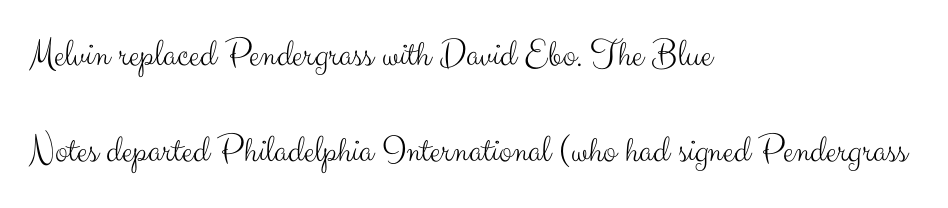
The image shows 39 px light sans-serif type; set left-aligned, loose line spacing (2.47x), normal letter spacing, not underlined; medium stroke contrast and a small x-height.
